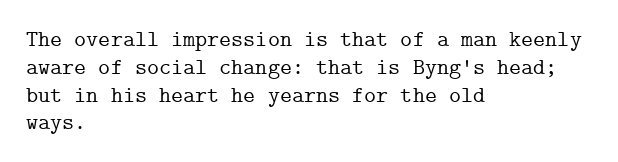
The image shows 23 px text type, upright; set left-aligned, line spacing 1.21x, normal letter spacing, not underlined.
